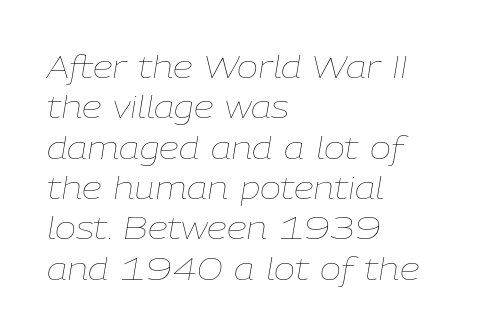
Tracking here is standard; glyphs follow each other at the usual distance. The face used here is proportionally spaced, like ordinary book or web type. When letters slant like this, we call the style italic. The weight tops out at a normal text grade.
